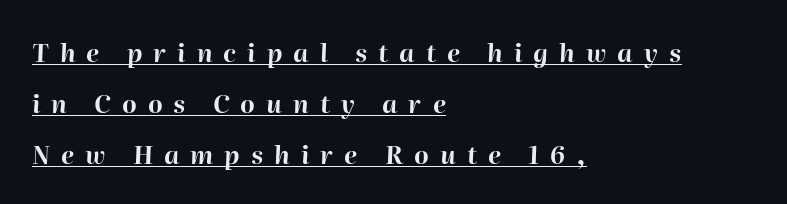
{"italic": "yes", "lean": "right", "slant_degrees": 2, "bold": "yes", "underline": "yes", "align": "left", "line_spacing": "loose", "line_spacing_ratio": 2.04, "letter_spacing": "wide", "letter_spacing_em": 0.44, "glyph_px": 25}
